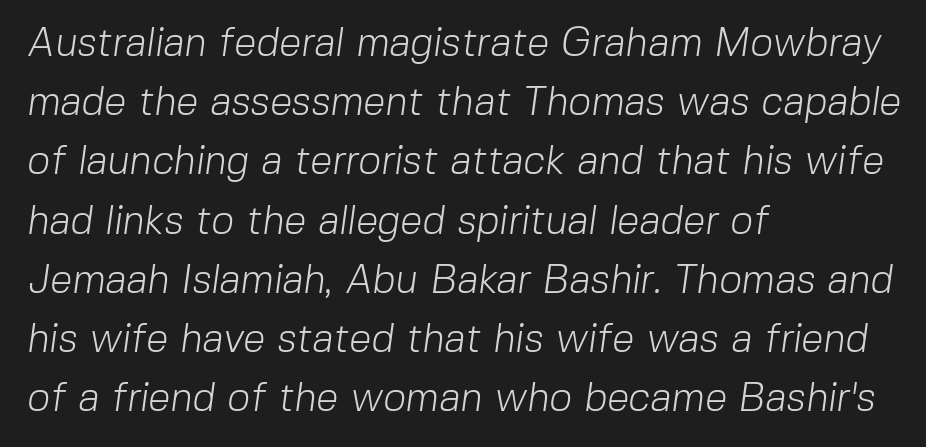
The image shows 40 px light sans-serif type; set left-aligned, normal line spacing (1.48x), normal letter spacing, not underlined; low stroke contrast and a medium x-height.
